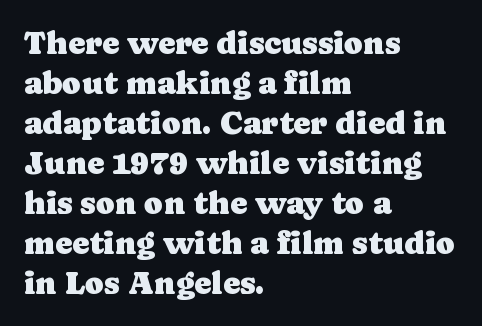
The image shows 32 px serif type, upright; set left-aligned, normal line spacing (1.25x), normal letter spacing, not underlined; low stroke contrast and a medium x-height.
